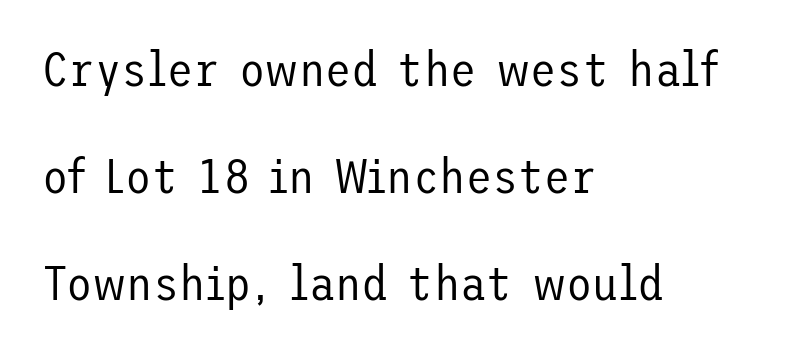
The image shows 48 px regular-weight sans-serif type, upright; set left-aligned, loose line spacing (2.23x), normal letter spacing, not underlined; low stroke contrast and a medium x-height.
